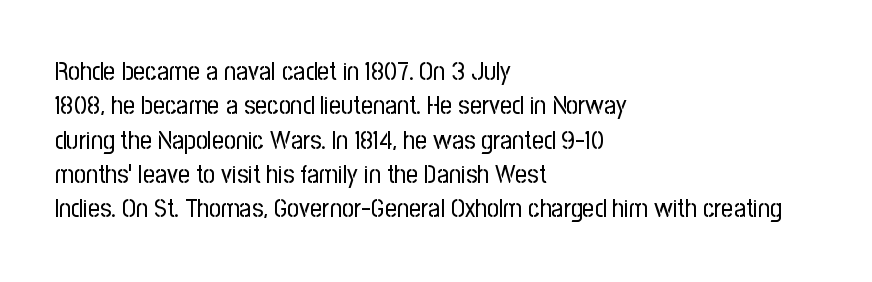
{"italic": "no", "bold": "no", "underline": "no", "align": "left", "line_spacing": "normal", "line_spacing_ratio": 1.32, "letter_spacing": "normal", "letter_spacing_em": 0.0, "glyph_px": 26}
